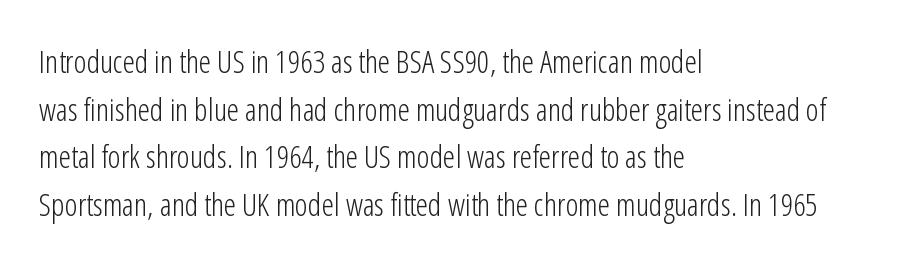
The image shows 31 px light, condensed sans-serif type, upright; set left-aligned, normal line spacing (1.54x), normal letter spacing, not underlined; low stroke contrast and a medium x-height.
